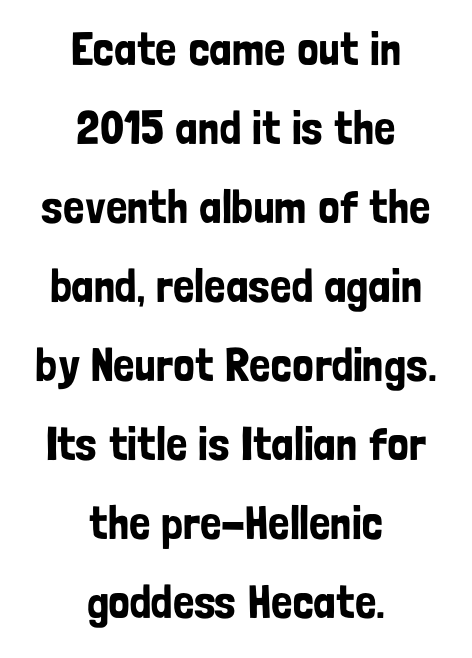
Q: Is the text italic (slanted)? A: No, it is upright.
Q: Is the typeface a serif or a sans-serif typeface? A: Sans-serif.
Q: Is the text underlined? A: No.
Q: How is the paragraph aligned? A: Centered.
Q: Is the spacing between letters normal or unusually wide? A: Normal.
Q: Is the spacing between lines tight, normal or loose? A: Normal.
Q: Width (condensed, normal, or wide)? A: Condensed.
Q: Stroke contrast? A: Low.
Q: x-height? A: Medium.
Q: Monospaced? A: No.
